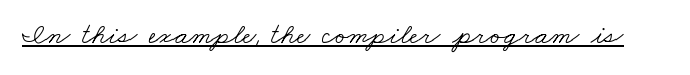
The image shows 30 px light, wide serif type; set normal letter spacing, underlined; low stroke contrast and a small x-height.
